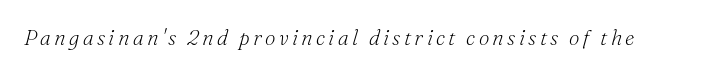
Type without underlining. The font's italic variant was chosen for this text. The strokes carry an ordinary text weight at most.
